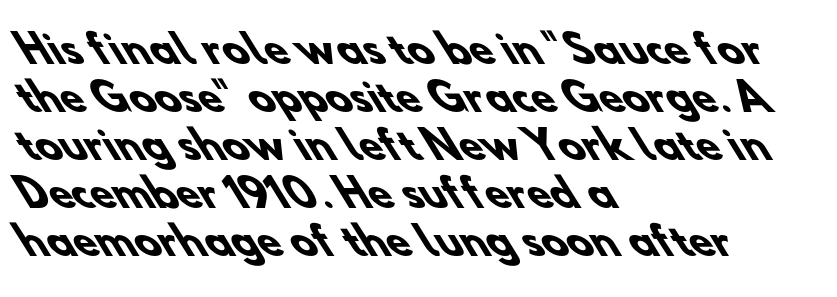
The image shows 38 px heavy sans-serif type; set left-aligned, normal line spacing (1.26x), normal letter spacing, not underlined; low stroke contrast and a small x-height.
